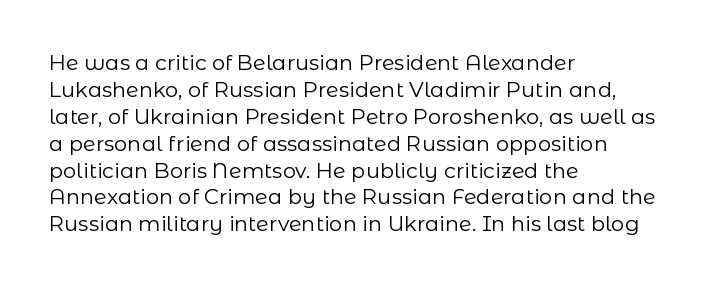
{"italic": "no", "bold": "no", "underline": "no", "align": "left", "line_spacing": "normal", "line_spacing_ratio": 1.28, "letter_spacing": "normal", "letter_spacing_em": 0.0, "glyph_px": 21}
